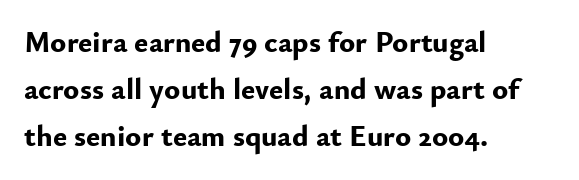
{"serif": "no", "italic": "no", "bold": "yes", "weight": "bold", "width": "normal", "stroke_contrast": "low", "x_height": "small", "monospaced": "no", "underline": "no", "align": "left", "line_spacing": "normal", "line_spacing_ratio": 1.57, "letter_spacing": "normal", "letter_spacing_em": 0.0, "glyph_px": 30}
